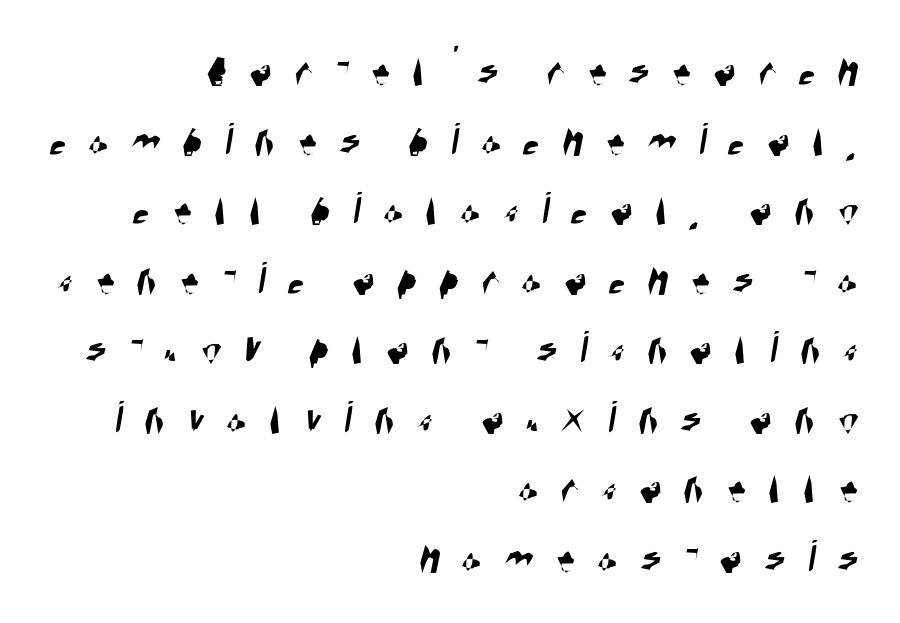
A bare baseline throughout the passage. Each letter's strokes conclude bluntly, with no projecting serifs. This sample keeps an unexceptional amount of space between lines. The letterforms stand isolated, each surrounded by extra space. Character widths vary here, with narrow letters taking less room than wide ones. The compositor pushed each line to the right boundary.
